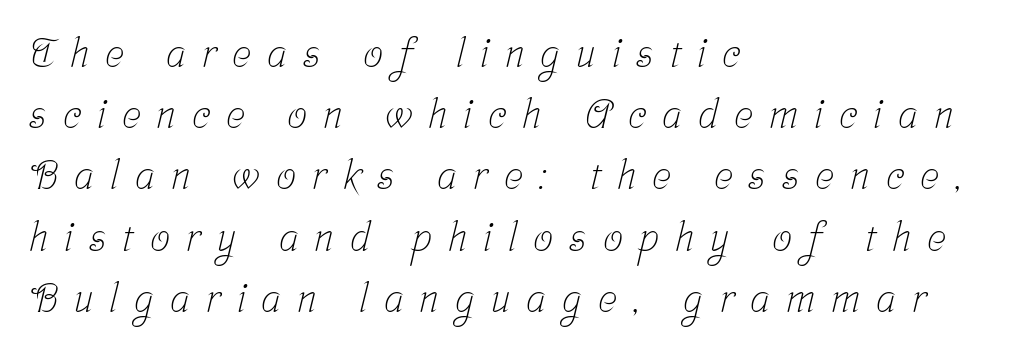
A typesetter would call this proportional, since set widths differ per character. The typesetting does not lean heavy: it is not bold. Each word looks stretched out because of the extra space between its letters. Reading down the block, your eye returns to a fixed left position each line. Are there feet on the stems? There are — it's a serif.
